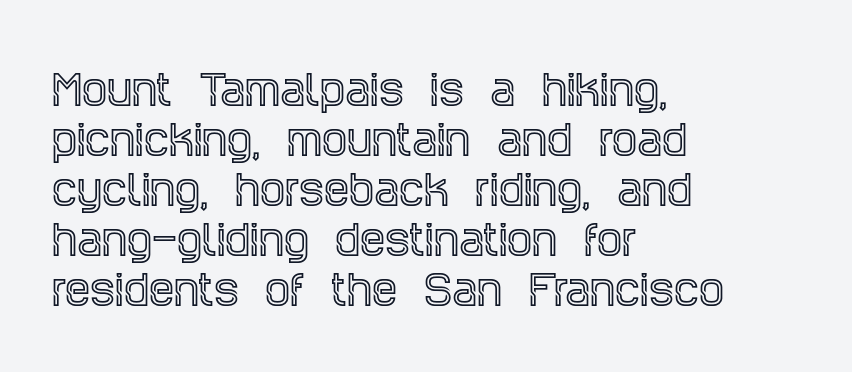
Q: Is the text italic (slanted)? A: No, it is upright.
Q: Is the typeface a serif or a sans-serif typeface? A: Serif.
Q: Is the text underlined? A: No.
Q: How is the paragraph aligned? A: Left-aligned.
Q: Is the spacing between letters normal or unusually wide? A: Normal.
Q: Is the spacing between lines tight, normal or loose? A: Normal.
Q: Width (condensed, normal, or wide)? A: Condensed.
Q: x-height? A: Large.
Q: Monospaced? A: No.
